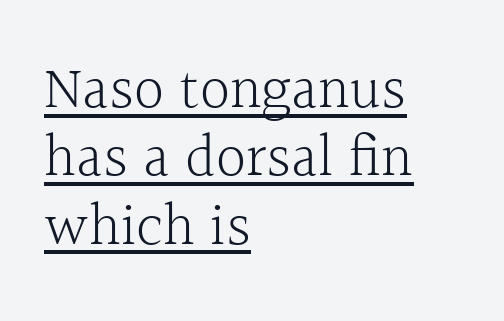
A typesetter would mark this as roman, not italic. The typesetter chose a ragged-right arrangement here. Spacing between characters is what you'd get straight out of the box. Stroke thickness stays within the range of a standard reading face or lighter. Successive baselines arrive quickly, one right under another. Underlined type.
